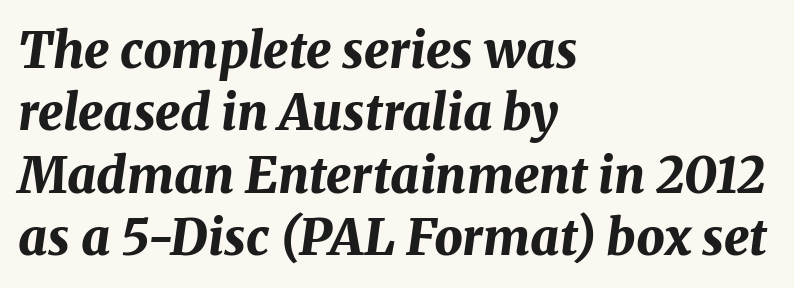
The image shows 50 px bold type, italic (leaning right); set left-aligned, normal line spacing (1.25x), normal letter spacing, not underlined; medium stroke contrast and a medium x-height.
